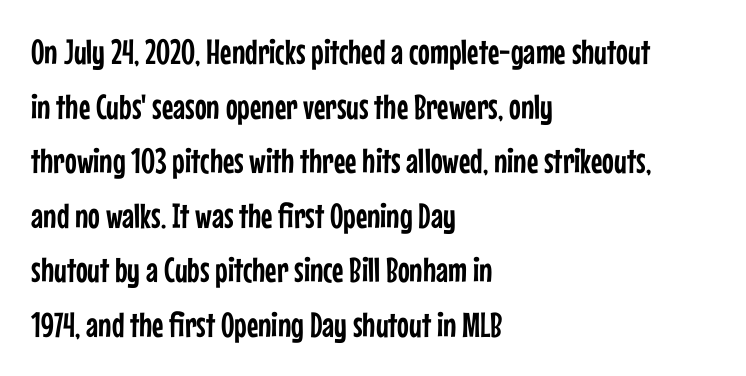
{"serif": "no", "italic": "no", "width": "condensed", "stroke_contrast": "low", "x_height": "medium", "monospaced": "no", "underline": "no", "align": "left", "line_spacing": "normal", "line_spacing_ratio": 1.56, "letter_spacing": "normal", "letter_spacing_em": 0.0, "glyph_px": 35}
